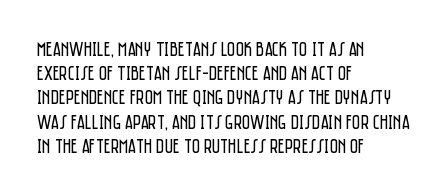
Q: Is the text bold? A: No.
Q: Is the text italic (slanted)? A: No, it is upright.
Q: Is the text underlined? A: No.
Q: How is the paragraph aligned? A: Left-aligned.
Q: Is the spacing between letters normal or unusually wide? A: Normal.
